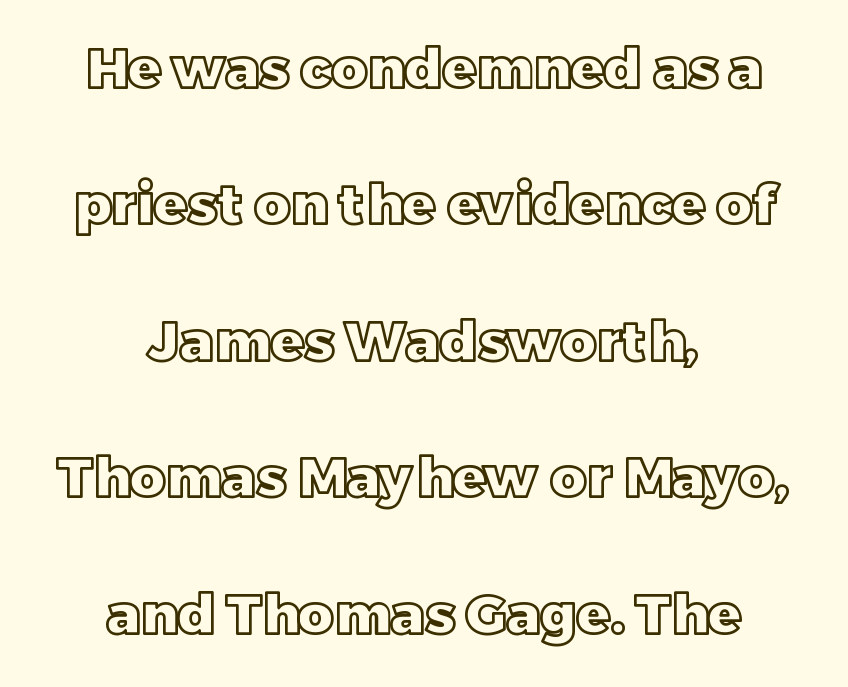
Q: Is the text italic (slanted)? A: No, it is upright.
Q: Is the text underlined? A: No.
Q: How is the paragraph aligned? A: Centered.
Q: Is the spacing between letters normal or unusually wide? A: Normal.
Q: Is the spacing between lines tight, normal or loose? A: Loose.
Q: Width (condensed, normal, or wide)? A: Normal.
Q: x-height? A: Large.
Q: Monospaced? A: No.
